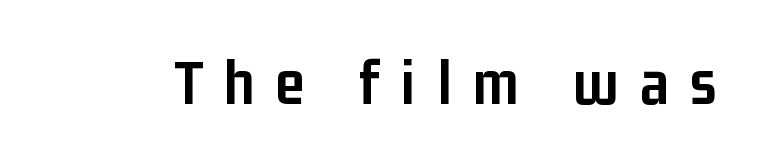
The image shows 66 px semibold, condensed sans-serif type, upright; set unusually wide letter spacing (+0.32 em), not underlined; low stroke contrast and a medium x-height.
